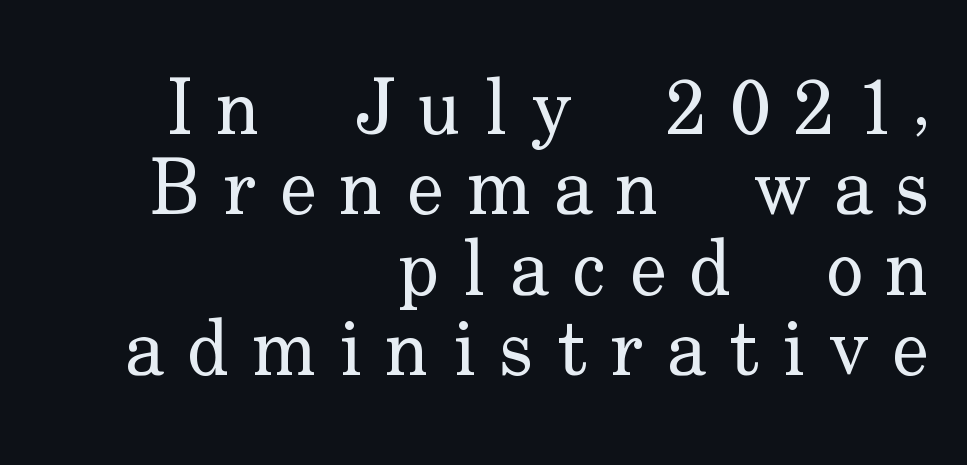
Vertical stems look standard width or narrower in stroke. The lettering holds an erect, upright posture throughout. A typesetter would call this heavily tracked-out type. Font category for this specimen: serif. Does the leading feel generous? Not at all — it's pinched.
